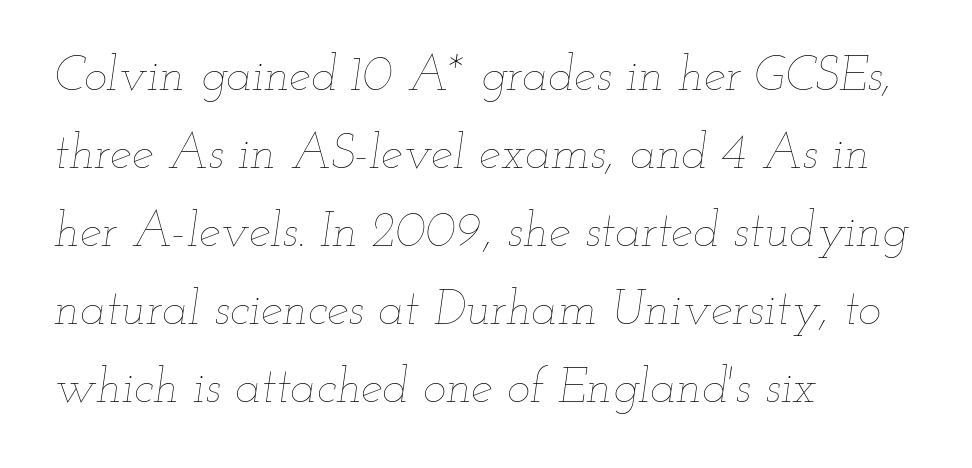
Q: Is the text bold? A: No.
Q: Is the text italic (slanted)? A: Yes, it leans right by about 12 degrees.
Q: Is the text underlined? A: No.
Q: How is the paragraph aligned? A: Left-aligned.
Q: Is the spacing between letters normal or unusually wide? A: Normal.
Q: Is the spacing between lines tight, normal or loose? A: Normal.
Q: Width (condensed, normal, or wide)? A: Wide.
Q: Stroke contrast? A: Low.
Q: x-height? A: Small.
Q: Monospaced? A: No.
